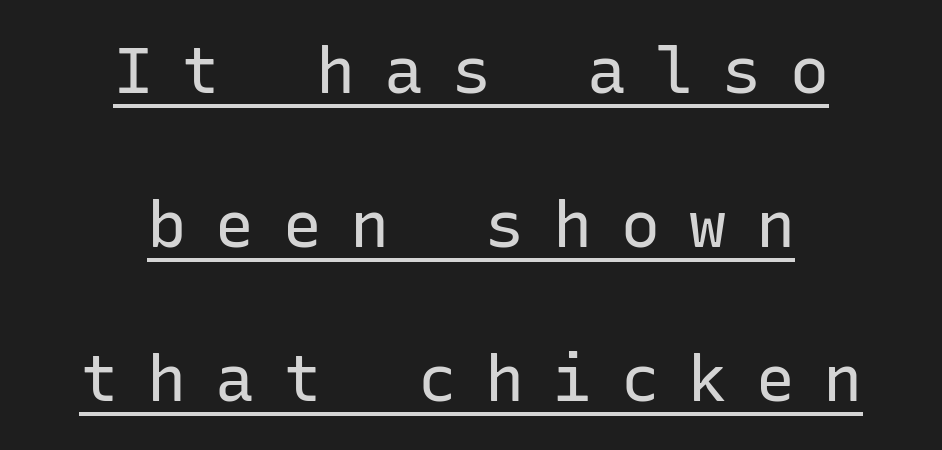
{"serif": "no", "italic": "no", "bold": "no", "weight": "regular", "width": "normal", "stroke_contrast": "low", "x_height": "medium", "monospaced": "yes", "underline": "yes", "align": "center", "line_spacing": "loose", "line_spacing_ratio": 2.37, "letter_spacing": "wide", "letter_spacing_em": 0.44, "glyph_px": 65}
